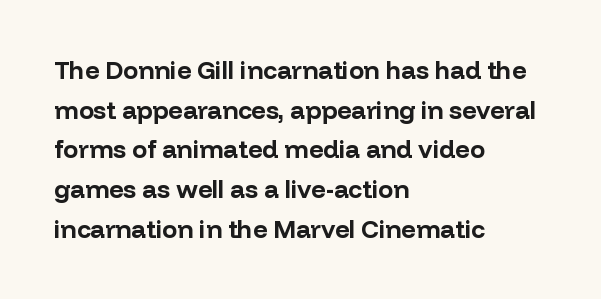
The words here are not underlined. Glyph-to-glyph distance matches everyday printed text. The rows are spaced the way most documents space them. The lettering holds an erect, upright posture throughout. Heavy-handed strokes throughout: this text is bold. Which margin do the lines hug? The left one — the right edge is uneven.
